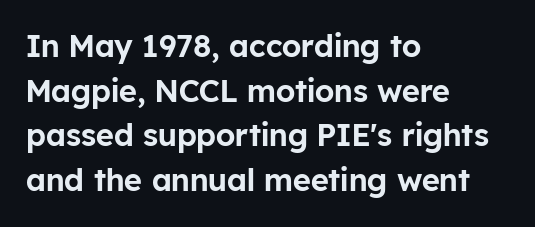
The image shows 31 px sans-serif type, upright; set left-aligned, normal line spacing (1.44x), normal letter spacing, not underlined; low stroke contrast and a medium x-height.
